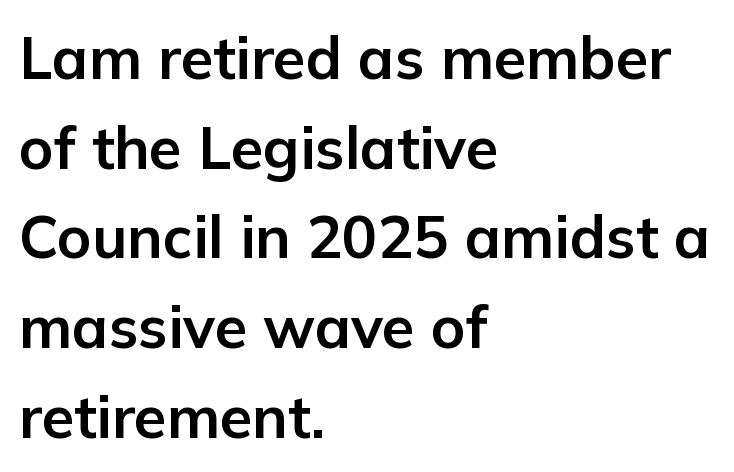
Q: Is the text bold? A: Yes.
Q: Is the text italic (slanted)? A: No, it is upright.
Q: Is the typeface a serif or a sans-serif typeface? A: Sans-serif.
Q: Is the text underlined? A: No.
Q: How is the paragraph aligned? A: Left-aligned.
Q: Is the spacing between letters normal or unusually wide? A: Normal.
Q: Is the spacing between lines tight, normal or loose? A: Normal.
Q: Width (condensed, normal, or wide)? A: Normal.
Q: Stroke contrast? A: Low.
Q: x-height? A: Medium.
Q: Monospaced? A: No.
